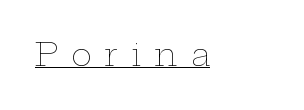
Is the type heavy? It reads as light-to-regular instead. When letters stand straight like this, we call the style roman or upright. The compositor pushed each line to the left boundary. Looks like regular typesetting: each glyph gets only the width it needs. Compared with undecorated copy, this sample adds a rule below the words.
